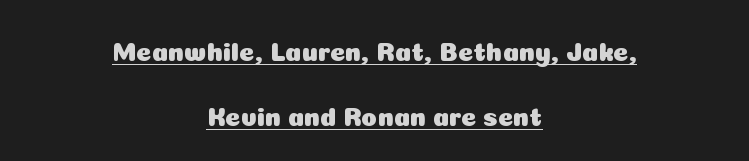
A great deal of white space separates one row of letters from the next. A centered setting, common on invitations and titles, is used for this passage. Caption: standard tracking, unaltered. Quick note: underline on.
